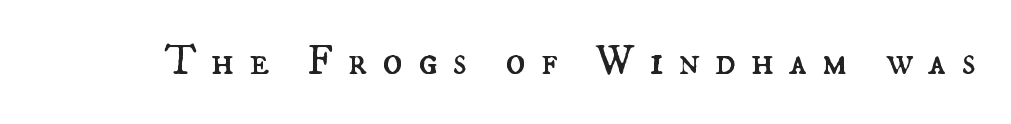
Q: Is the text bold? A: No.
Q: Is the text italic (slanted)? A: No, it is upright.
Q: Is the text underlined? A: No.
Q: Is the spacing between letters normal or unusually wide? A: Unusually wide.
Q: Width (condensed, normal, or wide)? A: Normal.
Q: Stroke contrast? A: Medium.
Q: x-height? A: Small.
Q: Monospaced? A: No.
